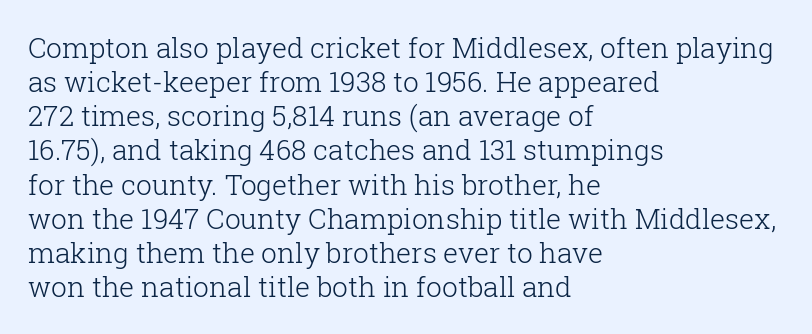
{"serif": "yes", "italic": "no", "bold": "no", "weight": "light", "width": "normal", "stroke_contrast": "low", "x_height": "medium", "monospaced": "no", "underline": "no", "align": "left", "line_spacing_ratio": 1.22, "letter_spacing": "normal", "letter_spacing_em": 0.0, "glyph_px": 28}
